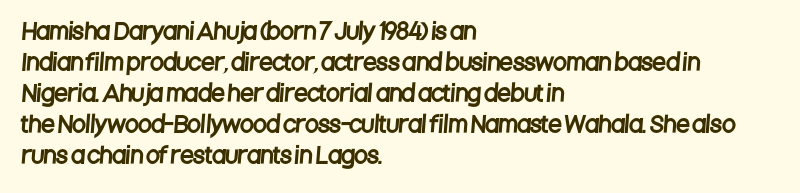
In CSS terms this would be text-align: left. Type without underlining. Does the leading feel generous? No, just average. Does extra space separate the letters? No, they use regular spacing.
